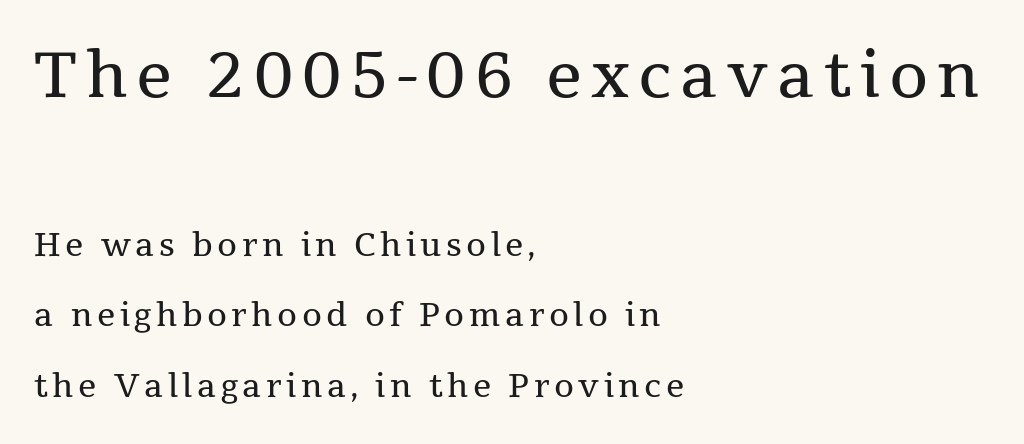
Q: Is the text bold? A: No.
Q: Is the text italic (slanted)? A: No, it is upright.
Q: Is the typeface a serif or a sans-serif typeface? A: Serif.
Q: Is the text underlined? A: No.
Q: How is the paragraph aligned? A: Left-aligned.
Q: Is the spacing between lines tight, normal or loose? A: Loose.
Q: Which block of text is set in a larger size, the first (top) or the second (bottom)? A: The first (top) one.
Q: Width (condensed, normal, or wide)? A: Normal.
Q: Stroke contrast? A: Medium.
Q: x-height? A: Medium.
Q: Monospaced? A: No.
